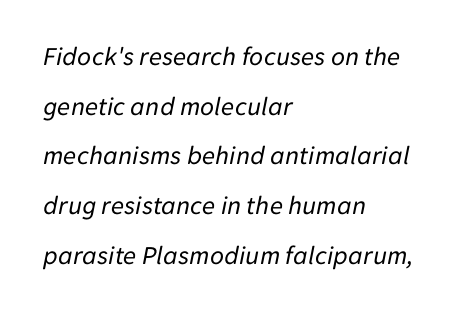
{"italic": "yes", "lean": "right", "slant_degrees": 11, "bold": "no", "underline": "no", "align": "left", "line_spacing_ratio": 1.84, "letter_spacing": "normal", "letter_spacing_em": 0.0, "glyph_px": 27}
